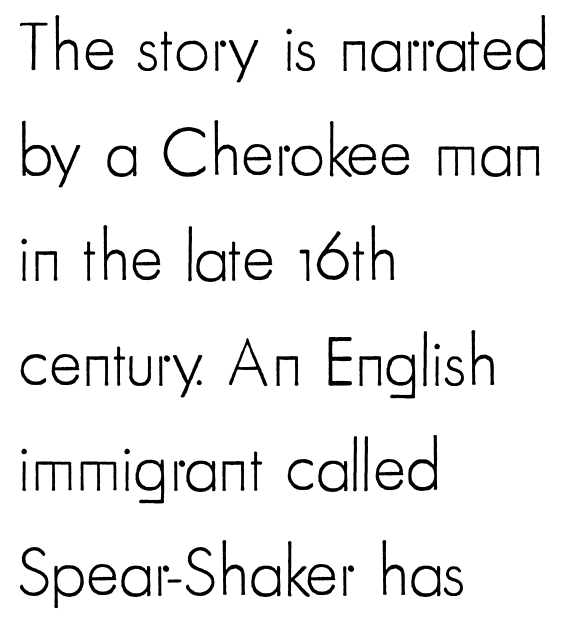
The image shows 70 px light, condensed sans-serif type, upright; set left-aligned, normal line spacing (1.5x), normal letter spacing, not underlined; low stroke contrast and a small x-height.
